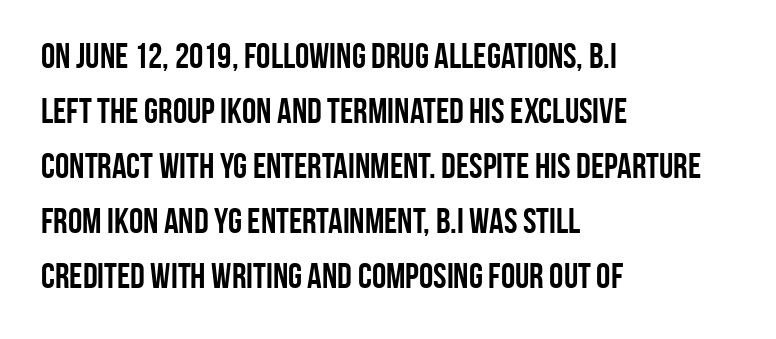
Does the copy run flush right? No — it runs flush left. Anything drawn beneath the words? Only blank space. The passage shown is typed in a proportional face where columns would drift. Vertical spacing — default. Italic: no, the glyphs are upright roman.
